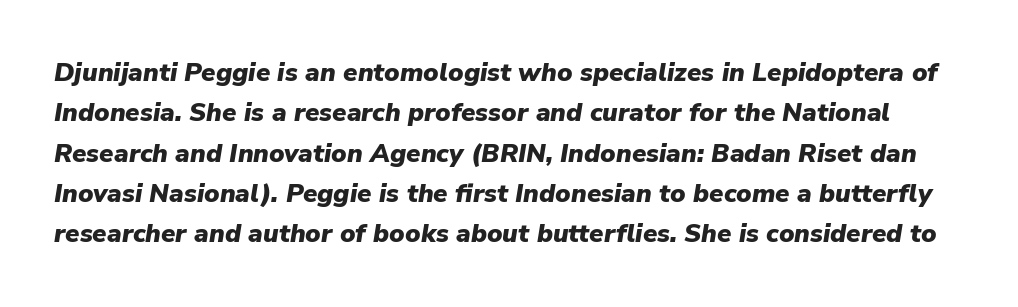
The image shows 26 px bold type, italic (leaning right); set normal line spacing (1.55x), normal letter spacing, not underlined.
